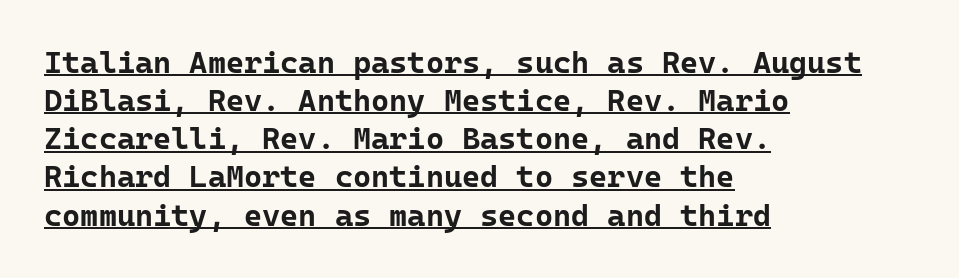
Q: Is the text bold? A: Yes.
Q: Is the text italic (slanted)? A: No, it is upright.
Q: Is the typeface a serif or a sans-serif typeface? A: Sans-serif.
Q: Is the text underlined? A: Yes.
Q: How is the paragraph aligned? A: Left-aligned.
Q: Is the spacing between letters normal or unusually wide? A: Normal.
Q: Width (condensed, normal, or wide)? A: Normal.
Q: Stroke contrast? A: Low.
Q: x-height? A: Medium.
Q: Monospaced? A: Yes.
